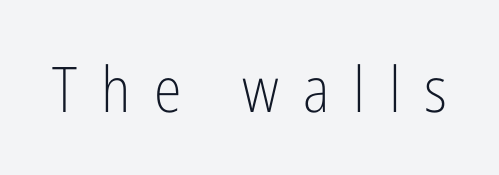
{"serif": "no", "italic": "no", "bold": "no", "weight": "light", "width": "condensed", "stroke_contrast": "low", "x_height": "medium", "monospaced": "no", "underline": "no", "letter_spacing": "wide", "letter_spacing_em": 0.38, "glyph_px": 63}
